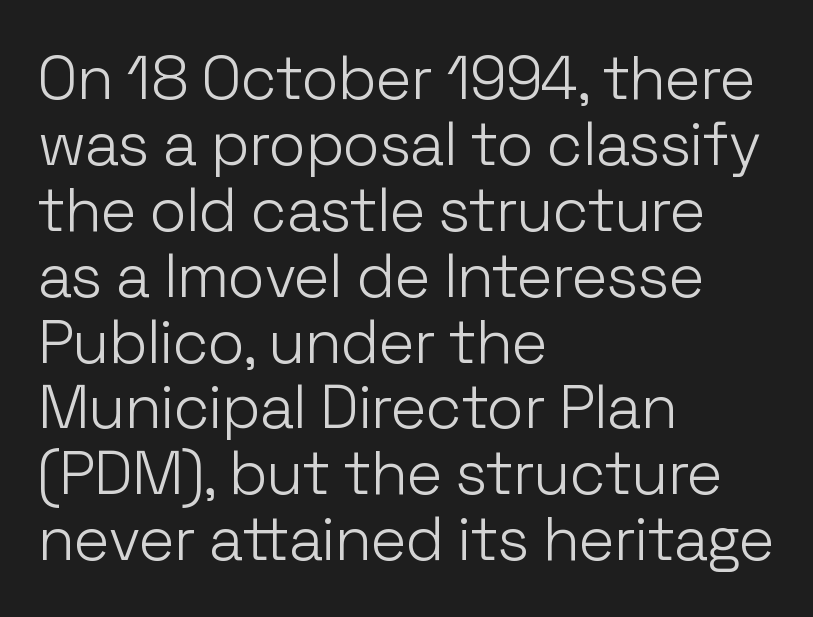
No letter is thick-stroked: the sample isn't bold. Spacing verdict: proportional, widths tailored to each character. The rendering uses a small line-height, squeezing the rows. Horizontally, the lines are justified to the leading edge only. The gaps between neighbouring characters are ordinary and unremarkable. The space directly below the letters is spotless.
